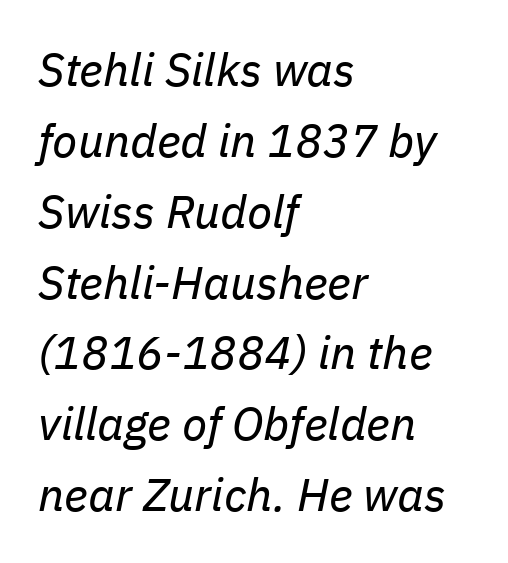
Check the space under the baseline: it is left empty. The letterforms sit at book weight or below. Observe the lean: these are italic letterforms. Is the block centered? No — it sits flush against the left margin.
